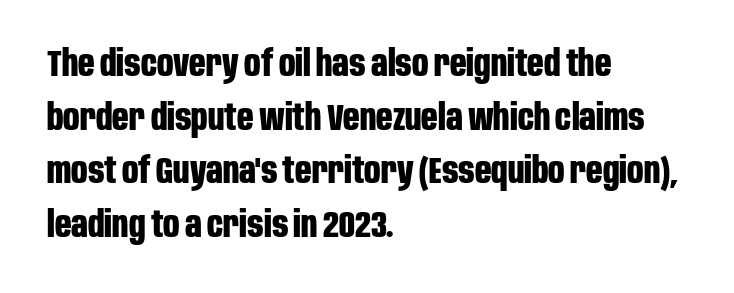
Q: Is the text bold? A: Yes.
Q: Is the text italic (slanted)? A: No, it is upright.
Q: Is the typeface a serif or a sans-serif typeface? A: Sans-serif.
Q: Is the text underlined? A: No.
Q: How is the paragraph aligned? A: Left-aligned.
Q: Is the spacing between letters normal or unusually wide? A: Normal.
Q: Is the spacing between lines tight, normal or loose? A: Normal.
Q: Width (condensed, normal, or wide)? A: Condensed.
Q: Stroke contrast? A: Low.
Q: x-height? A: Large.
Q: Monospaced? A: No.
